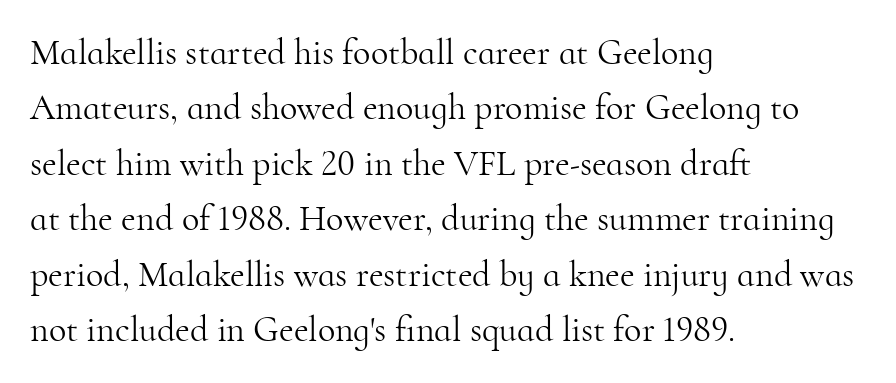
{"serif": "yes", "italic": "no", "bold": "no", "weight": "light", "width": "normal", "stroke_contrast": "high", "x_height": "small", "monospaced": "no", "underline": "no", "align": "left", "line_spacing": "normal", "line_spacing_ratio": 1.54, "letter_spacing": "normal", "letter_spacing_em": 0.0, "glyph_px": 36}
